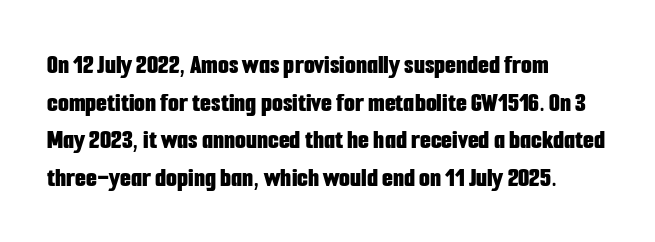
The line texture is even and compact thanks to regular tracking. A dark, heavy texture on the line: the type is bold. A student would call this left alignment; a typographer would say flush left, rag right. These lines sit exactly where default settings would place them. Descender tails drop into unmarked territory. Are there feet on the stems? There aren't — it's a sans.
